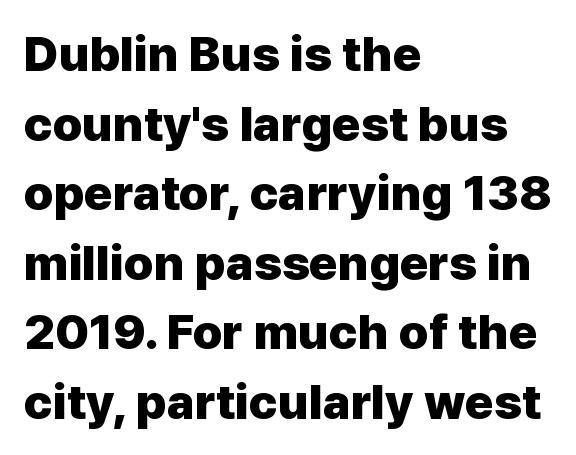
Q: Is the text bold? A: Yes.
Q: Is the text italic (slanted)? A: No, it is upright.
Q: Is the typeface a serif or a sans-serif typeface? A: Sans-serif.
Q: Is the text underlined? A: No.
Q: How is the paragraph aligned? A: Left-aligned.
Q: Is the spacing between letters normal or unusually wide? A: Normal.
Q: Is the spacing between lines tight, normal or loose? A: Normal.
Q: Width (condensed, normal, or wide)? A: Normal.
Q: Stroke contrast? A: Low.
Q: x-height? A: Medium.
Q: Monospaced? A: No.
